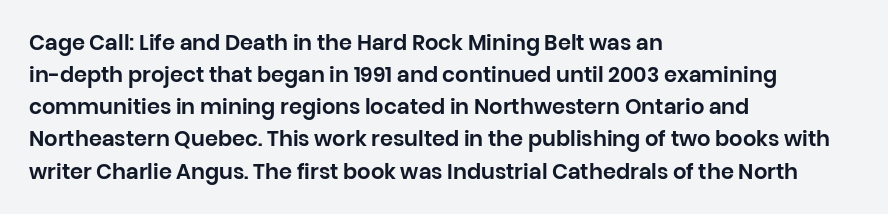
{"italic": "no", "underline": "no", "align": "left", "line_spacing": "normal", "line_spacing_ratio": 1.53, "letter_spacing": "normal", "letter_spacing_em": 0.0, "glyph_px": 21}
